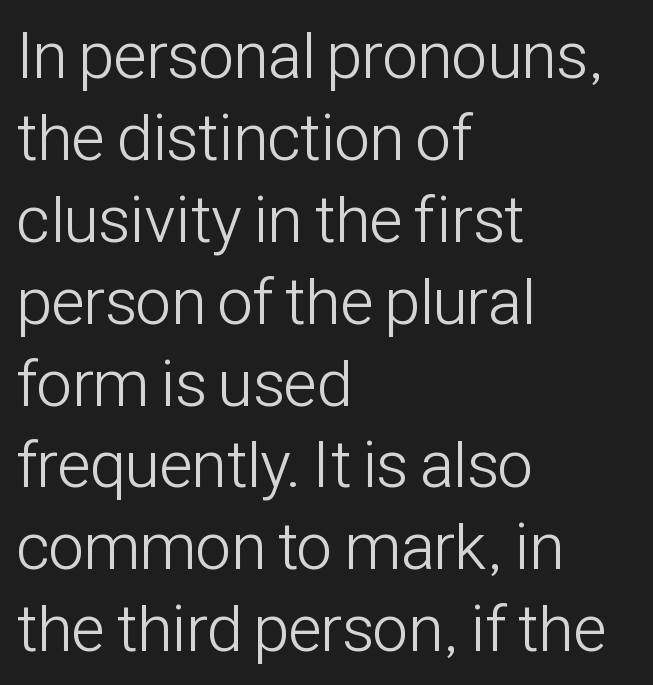
Q: Is the text bold? A: No.
Q: Is the text italic (slanted)? A: No, it is upright.
Q: Is the typeface a serif or a sans-serif typeface? A: Sans-serif.
Q: Is the text underlined? A: No.
Q: How is the paragraph aligned? A: Left-aligned.
Q: Is the spacing between letters normal or unusually wide? A: Normal.
Q: Is the spacing between lines tight, normal or loose? A: Normal.
Q: Width (condensed, normal, or wide)? A: Condensed.
Q: Stroke contrast? A: Low.
Q: x-height? A: Medium.
Q: Monospaced? A: No.
